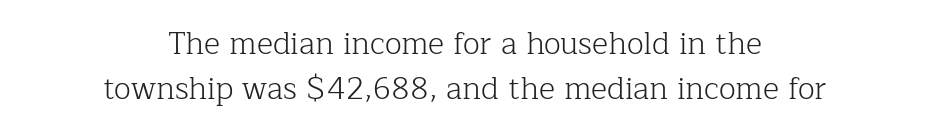
Q: Is the text bold? A: No.
Q: Is the text italic (slanted)? A: No, it is upright.
Q: Is the typeface a serif or a sans-serif typeface? A: Serif.
Q: Is the text underlined? A: No.
Q: How is the paragraph aligned? A: Centered.
Q: Is the spacing between letters normal or unusually wide? A: Normal.
Q: Is the spacing between lines tight, normal or loose? A: Normal.
Q: Width (condensed, normal, or wide)? A: Normal.
Q: Stroke contrast? A: Low.
Q: x-height? A: Medium.
Q: Monospaced? A: No.
